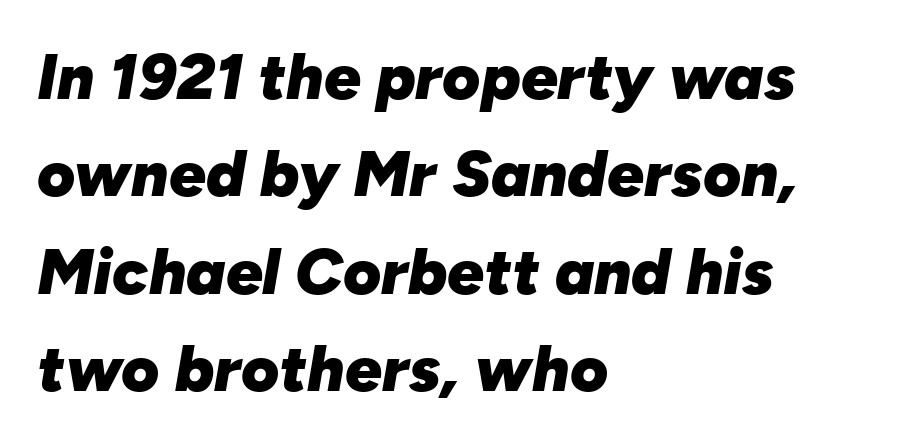
Q: Is the text bold? A: Yes.
Q: Is the text italic (slanted)? A: Yes, it leans right by about 10 degrees.
Q: Is the text underlined? A: No.
Q: How is the paragraph aligned? A: Left-aligned.
Q: Is the spacing between letters normal or unusually wide? A: Normal.
Q: Is the spacing between lines tight, normal or loose? A: Normal.
Q: Width (condensed, normal, or wide)? A: Normal.
Q: Stroke contrast? A: Low.
Q: x-height? A: Medium.
Q: Monospaced? A: No.
